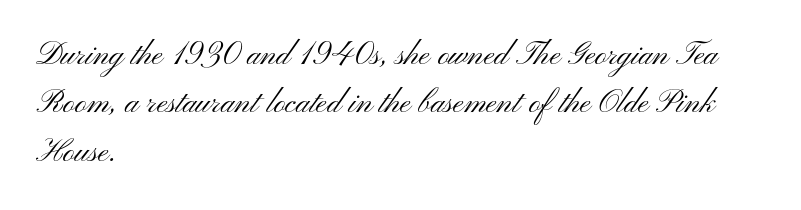
Bare-footed words on every line. Tracking value appears to be zero — textbook default spacing. Is the block centered? No — it sits flush against the left margin. Does the leading feel generous? No, just average.
